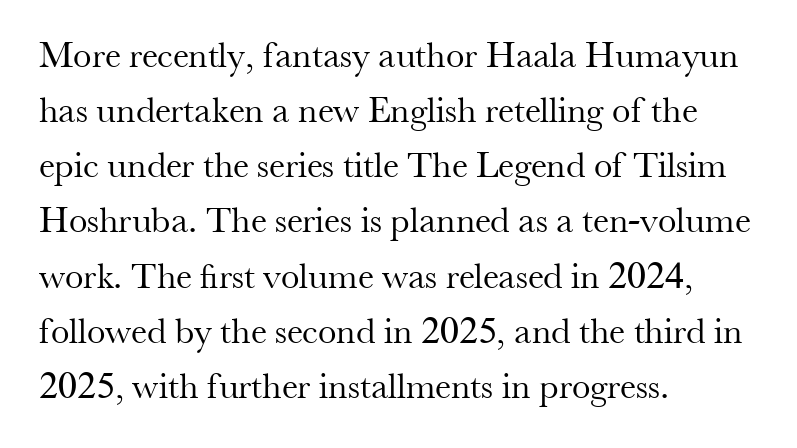
{"serif": "yes", "italic": "no", "bold": "no", "weight": "regular", "width": "normal", "stroke_contrast": "medium", "x_height": "small", "monospaced": "no", "underline": "no", "align": "left", "line_spacing": "normal", "line_spacing_ratio": 1.49, "letter_spacing": "normal", "letter_spacing_em": 0.0, "glyph_px": 37}
